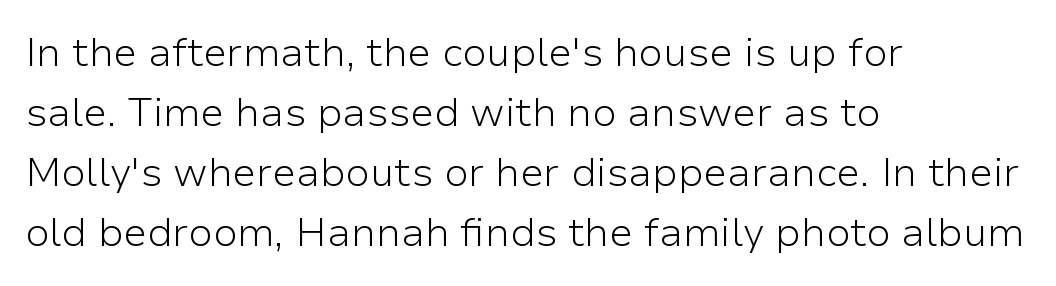
Q: Is the text bold? A: No.
Q: Is the text italic (slanted)? A: No, it is upright.
Q: Is the typeface a serif or a sans-serif typeface? A: Sans-serif.
Q: Is the text underlined? A: No.
Q: How is the paragraph aligned? A: Left-aligned.
Q: Is the spacing between letters normal or unusually wide? A: Normal.
Q: Is the spacing between lines tight, normal or loose? A: Normal.
Q: Width (condensed, normal, or wide)? A: Normal.
Q: Stroke contrast? A: Low.
Q: x-height? A: Medium.
Q: Monospaced? A: No.
